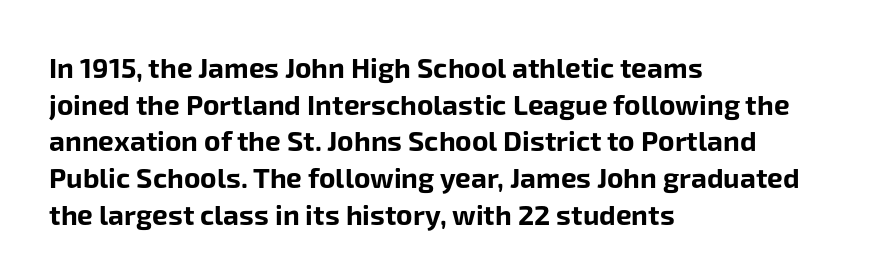
Compared with typical paragraphs, the rows here are spaced about the same. Is this a fixed-width face? No — the glyphs have proportional, varying widths. The line texture is even and compact thanks to regular tracking. Each glyph is drawn with heavy, bold strokes.
